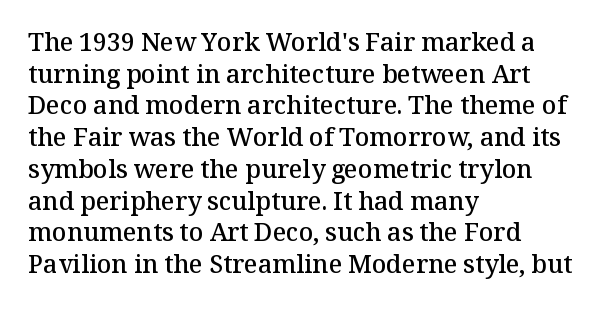
The image shows 25 px text type, upright; set left-aligned, normal line spacing (1.27x), normal letter spacing, not underlined.
